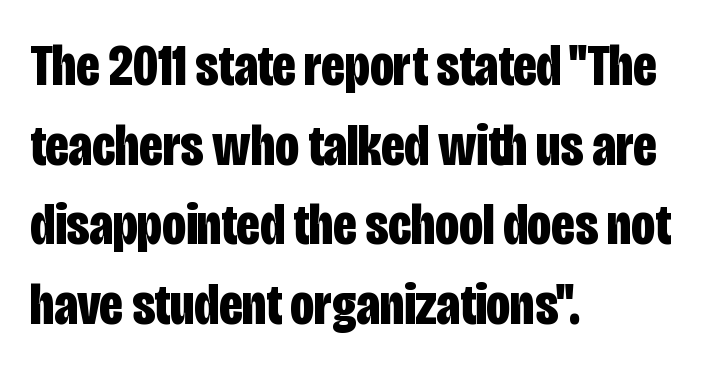
{"serif": "no", "italic": "no", "bold": "yes", "weight": "bold", "width": "condensed", "stroke_contrast": "low", "x_height": "large", "monospaced": "no", "underline": "no", "align": "left", "line_spacing": "normal", "line_spacing_ratio": 1.35, "letter_spacing": "normal", "letter_spacing_em": 0.0, "glyph_px": 59}
